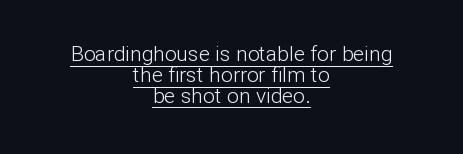
A continuous stroke trails under the words, as in a hyperlink. Casual observation: everything's sitting right in the middle. Is this a heavy cut? Hardly; it is regular or lighter. Letter spacing: default. In terms of posture, this sample is upright. The leading is snug, giving the passage a crowded texture.
